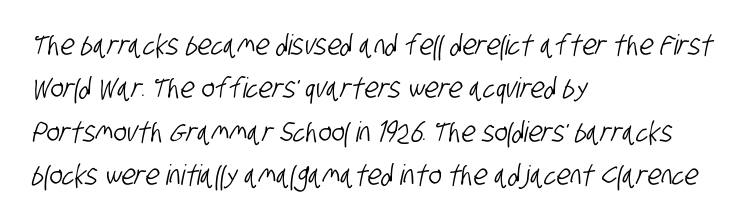
Q: Is the typeface a serif or a sans-serif typeface? A: Sans-serif.
Q: Is the text underlined? A: No.
Q: How is the paragraph aligned? A: Left-aligned.
Q: Is the spacing between letters normal or unusually wide? A: Normal.
Q: Is the spacing between lines tight, normal or loose? A: Normal.
Q: Width (condensed, normal, or wide)? A: Condensed.
Q: Stroke contrast? A: Low.
Q: x-height? A: Large.
Q: Monospaced? A: No.
